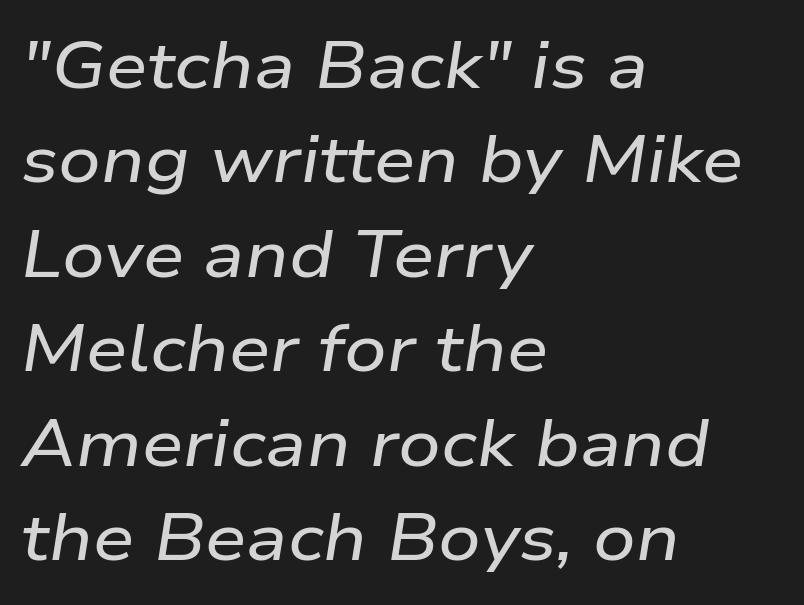
The image shows 66 px wide type, italic (leaning right); set left-aligned, normal line spacing (1.43x), normal letter spacing, not underlined; low stroke contrast and a medium x-height.
